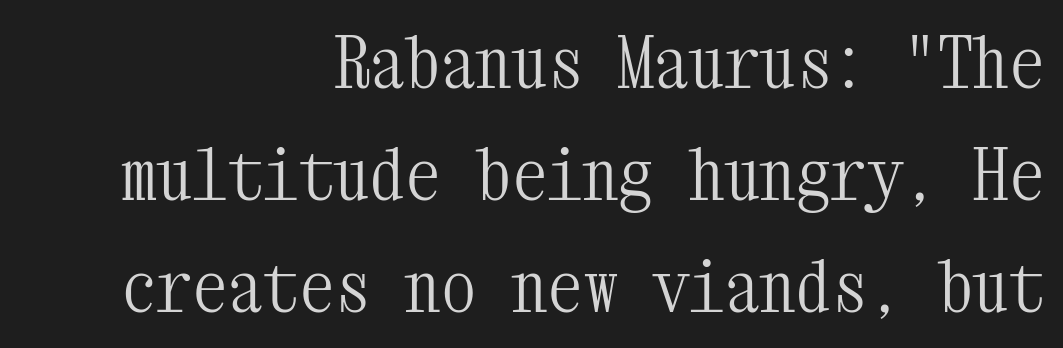
Q: Is the text bold? A: No.
Q: Is the text italic (slanted)? A: No, it is upright.
Q: Is the typeface a serif or a sans-serif typeface? A: Serif.
Q: Is the text underlined? A: No.
Q: How is the paragraph aligned? A: Right-aligned.
Q: Is the spacing between letters normal or unusually wide? A: Normal.
Q: Is the spacing between lines tight, normal or loose? A: Normal.
Q: Width (condensed, normal, or wide)? A: Condensed.
Q: Stroke contrast? A: Medium.
Q: x-height? A: Medium.
Q: Monospaced? A: Yes.
